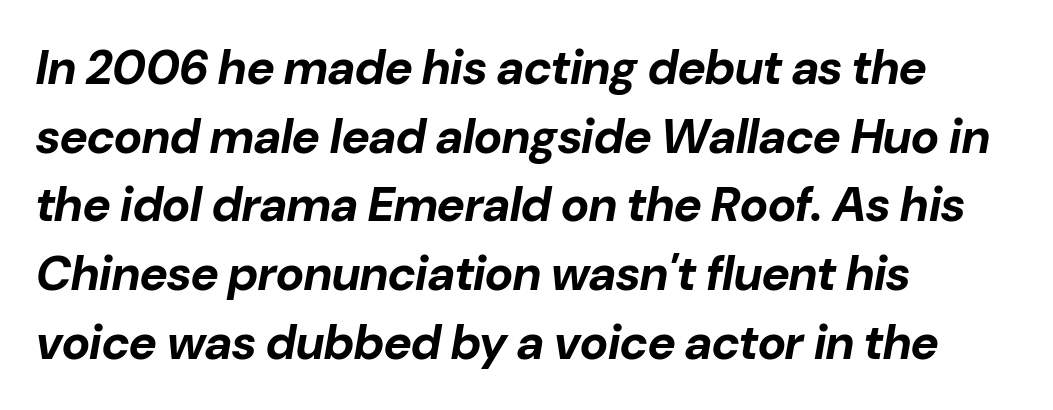
The image shows 48 px bold type, italic (leaning right); set left-aligned, normal line spacing (1.43x), normal letter spacing, not underlined; low stroke contrast and a medium x-height.
